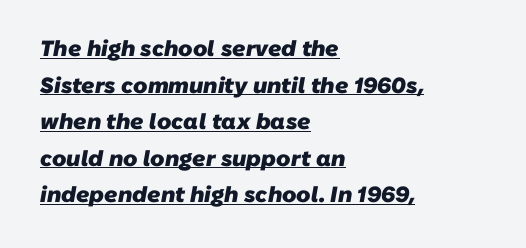
{"bold": "yes", "underline": "yes", "align": "left", "line_spacing": "normal", "line_spacing_ratio": 1.66, "letter_spacing": "normal", "letter_spacing_em": 0.0, "glyph_px": 22}
